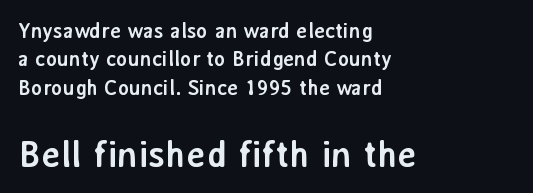
{"serif": "no", "italic": "no", "bold": "yes", "weight": "semibold", "width": "normal", "stroke_contrast": "low", "x_height": "medium", "monospaced": "no", "underline": "no", "align": "left", "line_spacing": "normal", "line_spacing_ratio": 1.35, "letter_spacing": "normal", "letter_spacing_em": 0.0, "larger_block": "second", "size_ratio": 1.76, "glyph_px": 37}
